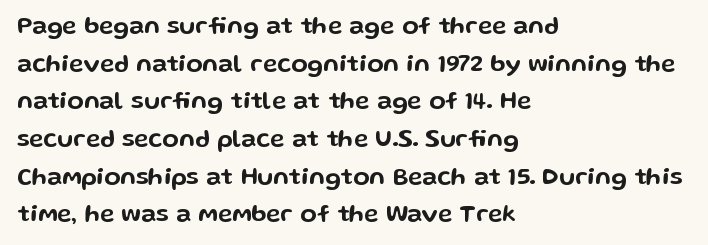
The image shows 24 px text type, upright; set left-aligned, normal line spacing (1.57x), normal letter spacing, not underlined.
